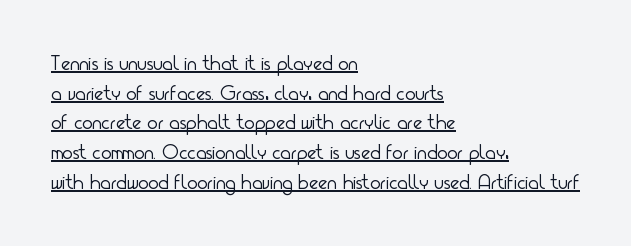
The image shows 22 px text type, upright; set left-aligned, normal line spacing (1.35x), normal letter spacing, underlined.
